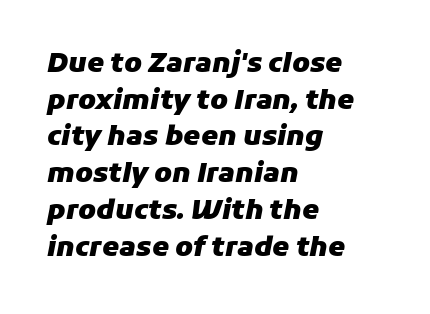
{"italic": "yes", "lean": "right", "slant_degrees": 11, "bold": "yes", "underline": "no", "align": "left", "line_spacing": "normal", "line_spacing_ratio": 1.36, "letter_spacing": "normal", "letter_spacing_em": 0.0, "glyph_px": 27}
